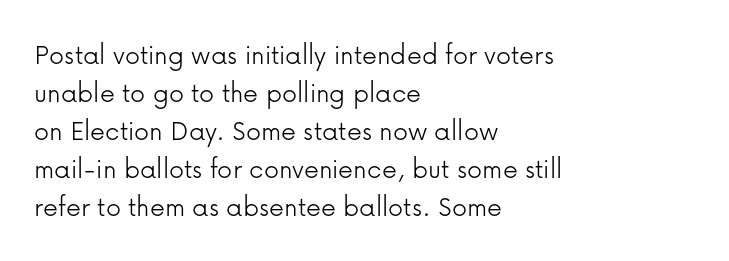
A clean baseline with only descenders dipping below it. A typesetter would mark this as roman, not italic. Looks like regular typesetting: each glyph gets only the width it needs. Compared with typical paragraphs, the rows here are spaced about the same. The passage shown is typeset with a sans-serif family.
